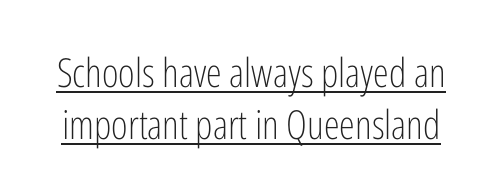
{"serif": "no", "italic": "no", "bold": "no", "weight": "light", "width": "condensed", "stroke_contrast": "low", "x_height": "medium", "monospaced": "no", "underline": "yes", "line_spacing": "normal", "line_spacing_ratio": 1.31, "letter_spacing": "normal", "letter_spacing_em": 0.0, "glyph_px": 40}
